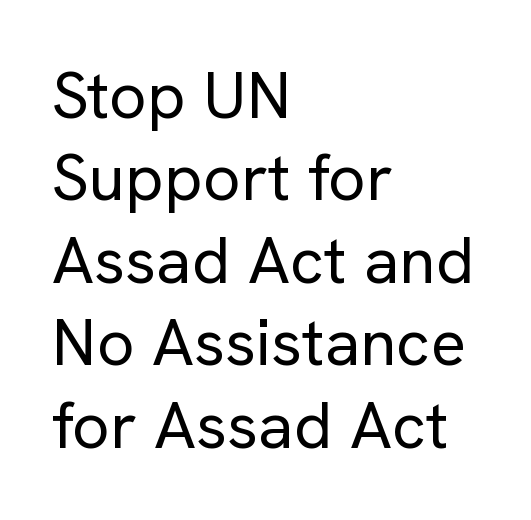
The image shows 66 px regular-weight sans-serif type, upright; set left-aligned, normal line spacing (1.25x), normal letter spacing, not underlined; low stroke contrast and a medium x-height.
